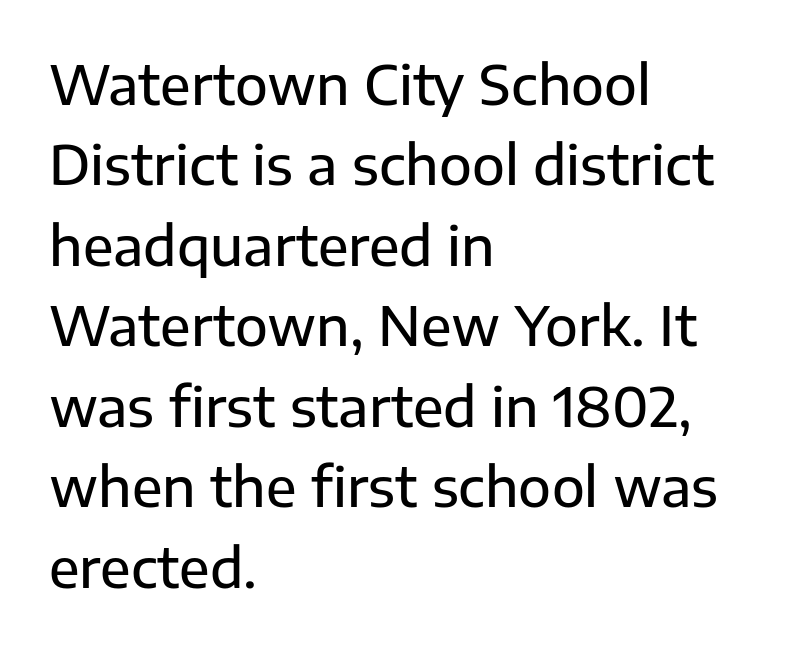
Anything drawn beneath the words? Only blank space. The letters advance in unequal steps, a hallmark of proportional type. This rendering employs a face without finishing strokes, i.e., a sans-serif. This block has exactly the height ordinary leading produces.
